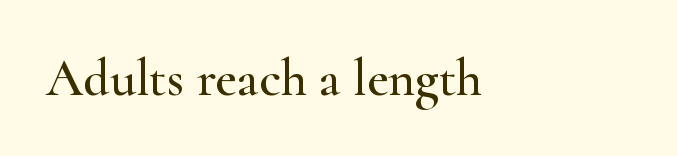
{"serif": "yes", "italic": "no", "width": "wide", "stroke_contrast": "high", "x_height": "small", "monospaced": "no", "underline": "no", "align": "left", "letter_spacing": "normal", "letter_spacing_em": 0.0, "glyph_px": 52}
